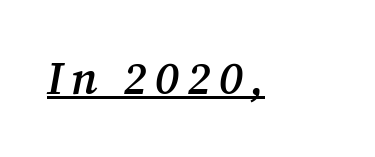
{"serif": "yes", "italic": "yes", "lean": "right", "slant_degrees": 12, "bold": "semi", "weight": "semibold", "width": "normal", "stroke_contrast": "medium", "x_height": "medium", "monospaced": "no", "underline": "yes", "glyph_px": 45}
